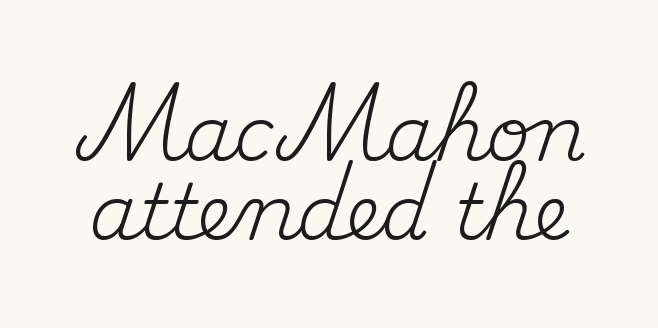
Any mark beneath the type? The region is blank. These lines are rendered in a variable-pitch font. Whoever set this chose condensed vertical rhythm over breathing room.
